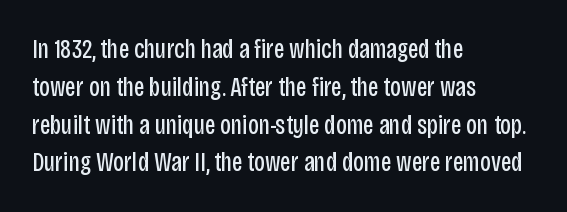
Q: Is the text bold? A: No.
Q: Is the text italic (slanted)? A: No, it is upright.
Q: Is the text underlined? A: No.
Q: How is the paragraph aligned? A: Left-aligned.
Q: Is the spacing between letters normal or unusually wide? A: Normal.
Q: Is the spacing between lines tight, normal or loose? A: Normal.
